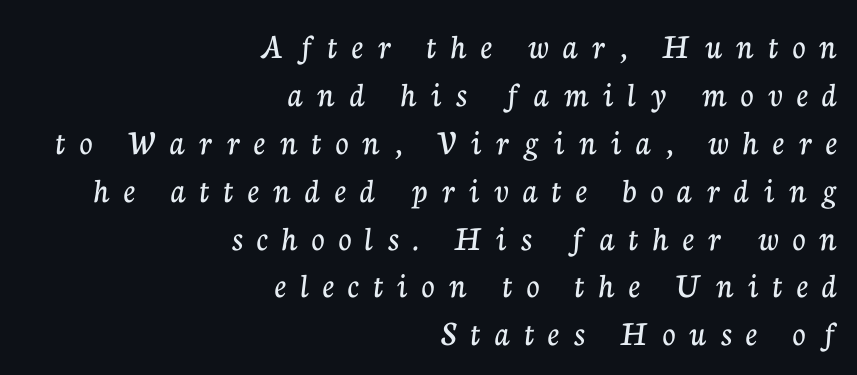
The image shows 36 px serif type; set right-aligned, normal line spacing (1.33x), unusually wide letter spacing (+0.4 em), not underlined; low stroke contrast and a medium x-height.
